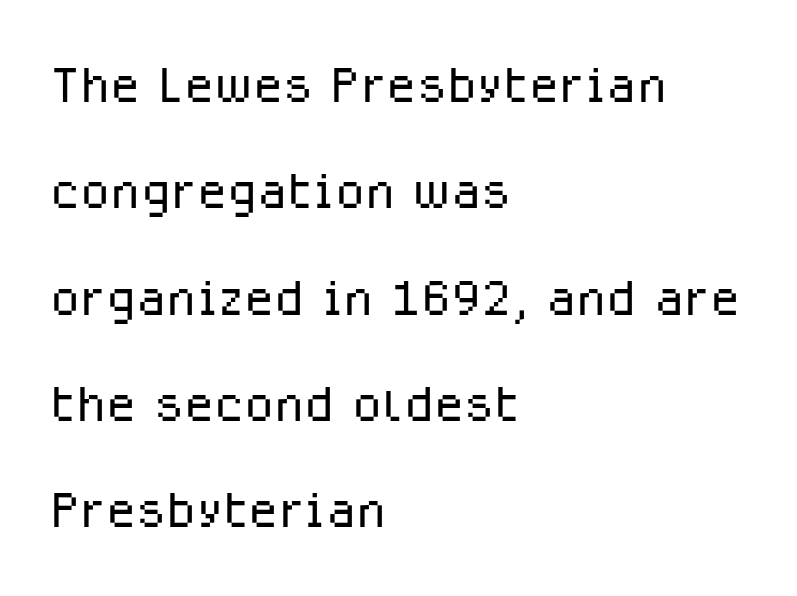
The image shows 69 px light sans-serif type, upright; set left-aligned, normal line spacing (1.54x), normal letter spacing, not underlined; low stroke contrast and a medium x-height.
